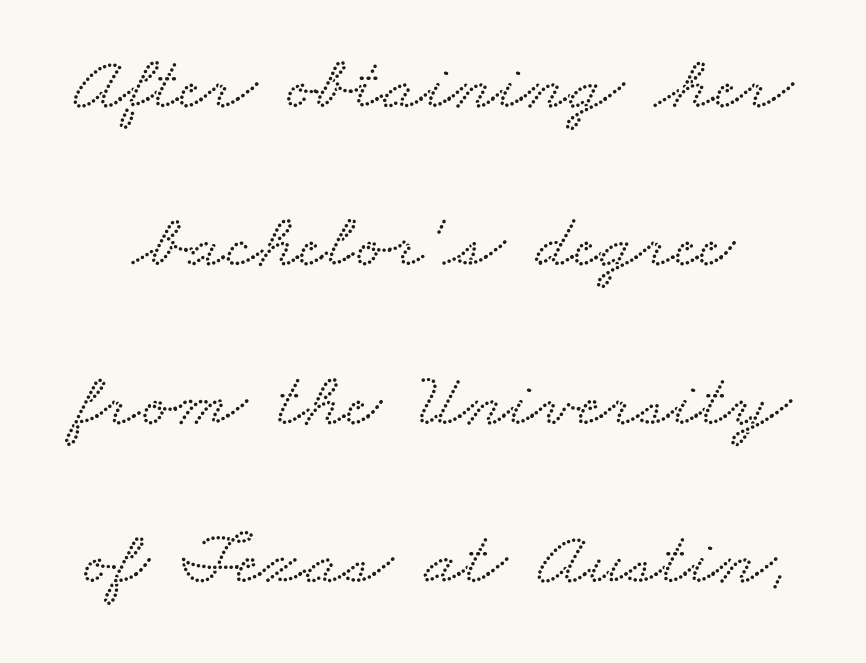
The image shows 78 px wide serif type; set loose line spacing (2.03x), normal letter spacing, not underlined; low stroke contrast and a small x-height.
